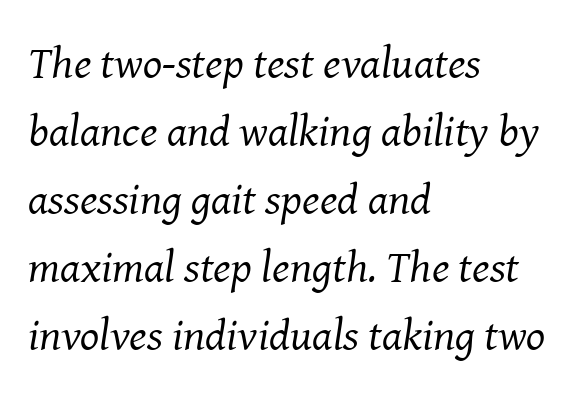
{"serif": "yes", "italic": "yes", "lean": "right", "slant_degrees": 8, "bold": "no", "weight": "regular", "width": "normal", "stroke_contrast": "medium", "x_height": "medium", "monospaced": "no", "underline": "no", "align": "left", "line_spacing": "normal", "line_spacing_ratio": 1.51, "letter_spacing": "normal", "letter_spacing_em": 0.0, "glyph_px": 45}
